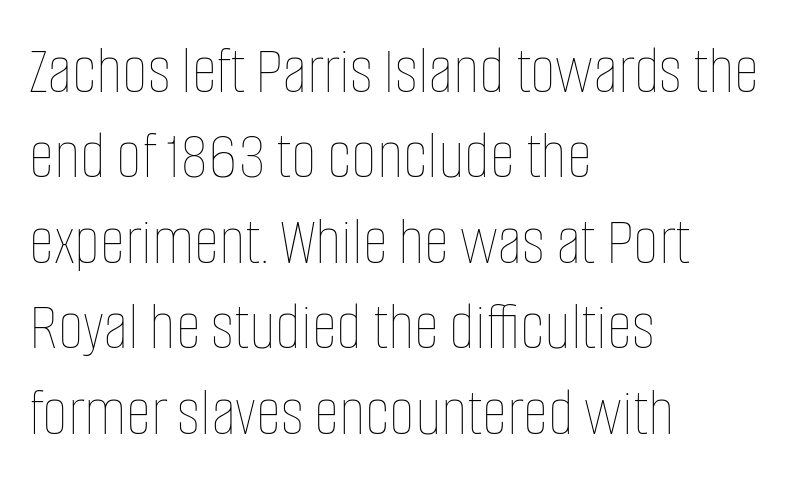
{"italic": "no", "bold": "no", "weight": "thin", "width": "condensed", "stroke_contrast": "low", "x_height": "large", "monospaced": "no", "underline": "no", "align": "left", "line_spacing_ratio": 1.22, "letter_spacing": "normal", "letter_spacing_em": 0.0, "glyph_px": 70}
